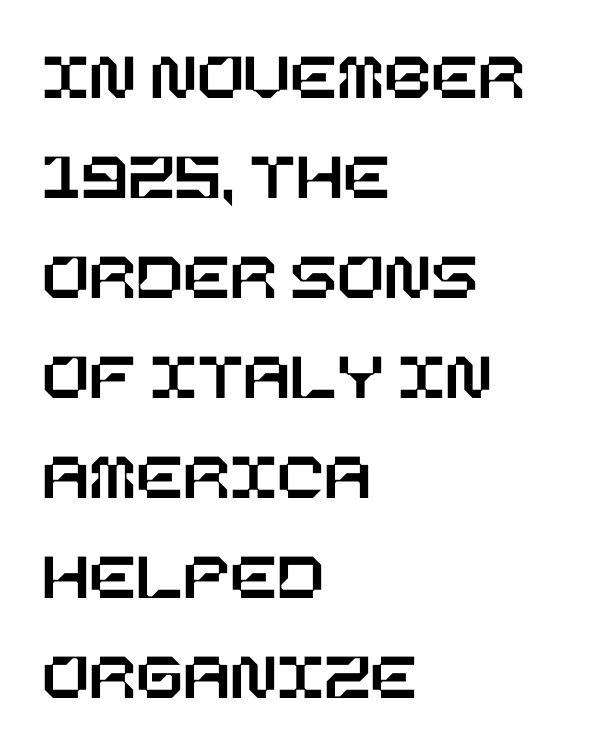
The image shows 69 px text type, upright; set left-aligned, normal line spacing (1.45x), normal letter spacing, not underlined; low stroke contrast and a large x-height.
